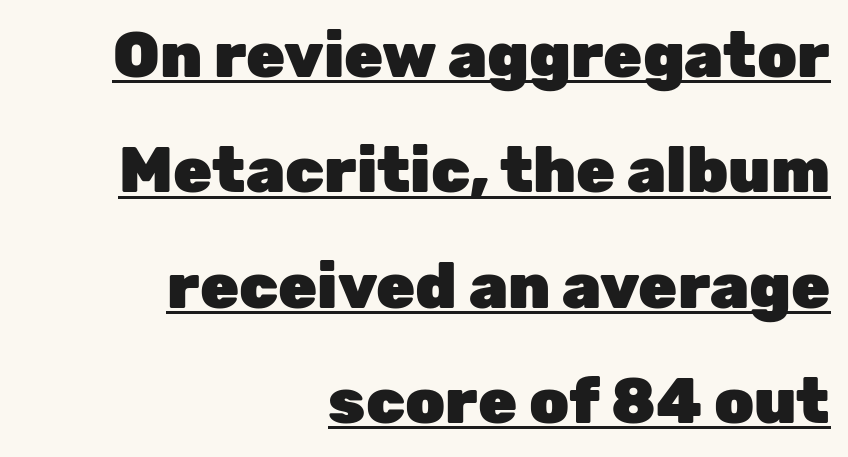
Q: Is the text bold? A: Yes.
Q: Is the text italic (slanted)? A: No, it is upright.
Q: Is the typeface a serif or a sans-serif typeface? A: Sans-serif.
Q: Is the text underlined? A: Yes.
Q: How is the paragraph aligned? A: Right-aligned.
Q: Is the spacing between letters normal or unusually wide? A: Normal.
Q: Width (condensed, normal, or wide)? A: Normal.
Q: Stroke contrast? A: Low.
Q: x-height? A: Medium.
Q: Monospaced? A: No.
